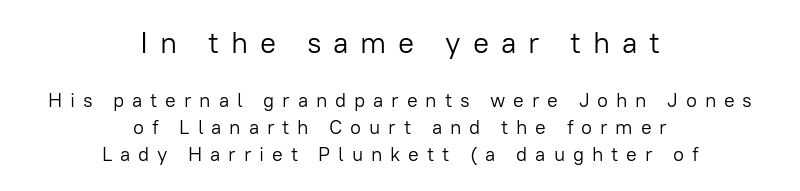
Q: Is the text bold? A: No.
Q: Is the text italic (slanted)? A: No, it is upright.
Q: Is the typeface a serif or a sans-serif typeface? A: Sans-serif.
Q: Is the text underlined? A: No.
Q: How is the paragraph aligned? A: Centered.
Q: Is the spacing between letters normal or unusually wide? A: Unusually wide.
Q: Is the spacing between lines tight, normal or loose? A: Normal.
Q: Which block of text is set in a larger size, the first (top) or the second (bottom)? A: The first (top) one.
Q: Width (condensed, normal, or wide)? A: Normal.
Q: Stroke contrast? A: Low.
Q: x-height? A: Medium.
Q: Monospaced? A: No.
